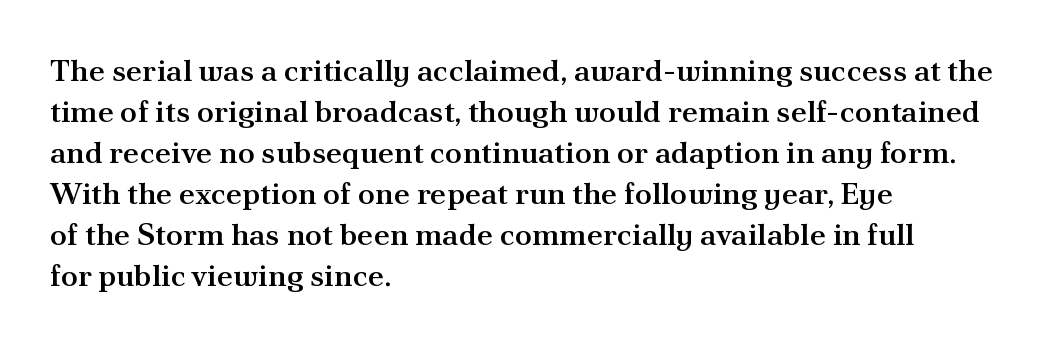
Q: Is the text bold? A: Semi-bold.
Q: Is the text italic (slanted)? A: No, it is upright.
Q: Is the typeface a serif or a sans-serif typeface? A: Serif.
Q: Is the text underlined? A: No.
Q: How is the paragraph aligned? A: Left-aligned.
Q: Is the spacing between letters normal or unusually wide? A: Normal.
Q: Is the spacing between lines tight, normal or loose? A: Normal.
Q: Width (condensed, normal, or wide)? A: Normal.
Q: Stroke contrast? A: Medium.
Q: x-height? A: Small.
Q: Monospaced? A: No.
